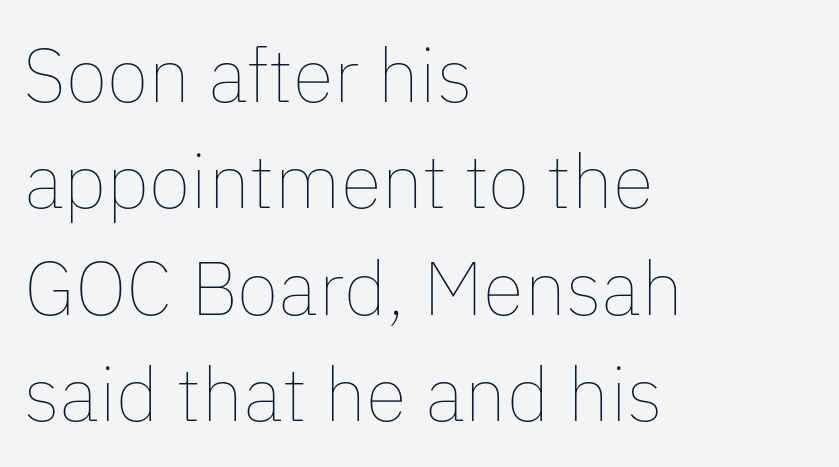
A classic flush-left, rag-right setting is used for this passage. The foot of each line stays bare and open. Here the designer chose a conventional face with non-uniform glyph widths. Style check: upright. The line texture is even and compact thanks to regular tracking.
